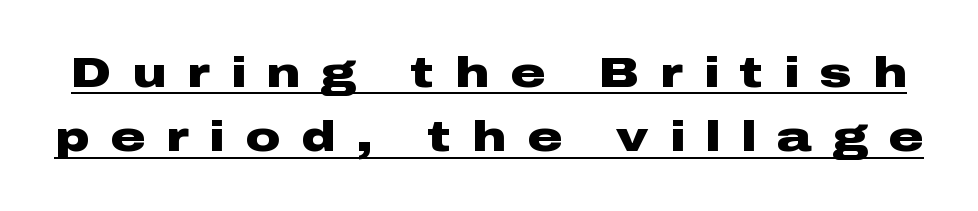
I'd describe the lettering as bold — thick and assertive. This is the regular roman posture of the typeface. Regarding serifs, this sample does without them. Short note: letters widely spaced. This sample has the flowing, uneven cadence of proportional lettering.
